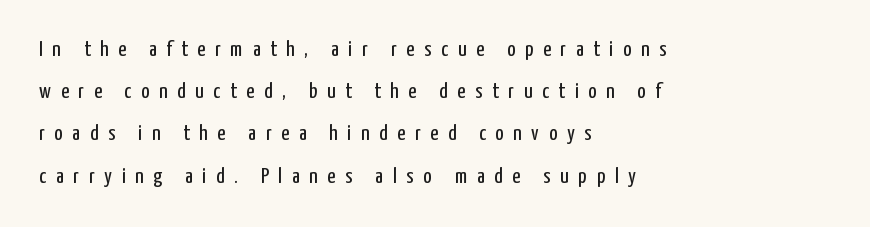
The image shows 22 px text type, upright; set left-aligned, loose line spacing (1.92x), unusually wide letter spacing (+0.44 em), not underlined.
